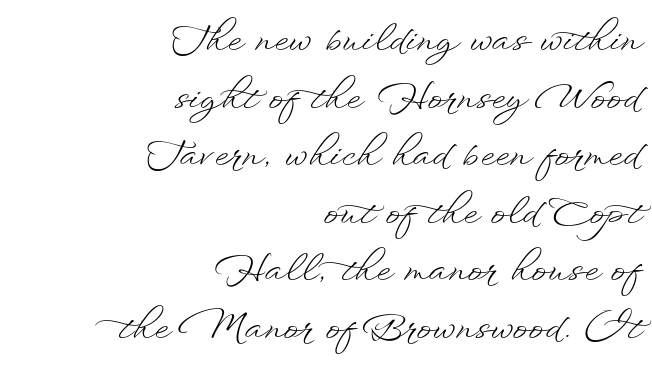
Teacher's note: observe the even right margin — that is flush-right alignment. Weight: regular or lighter. The rendering uses a moderate line-height, typical for paragraphs. No extra tracking has been applied to these lines.
